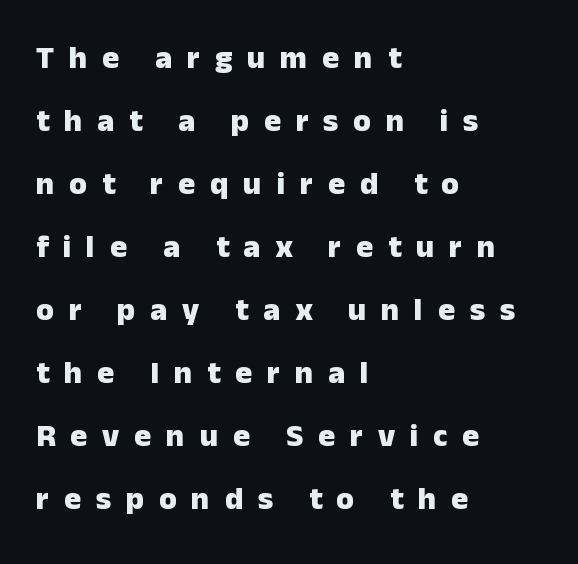
The image shows 32 px heavy sans-serif type, upright; set left-aligned, loose line spacing (1.97x), unusually wide letter spacing (+0.46 em), not underlined; low stroke contrast and a medium x-height.
